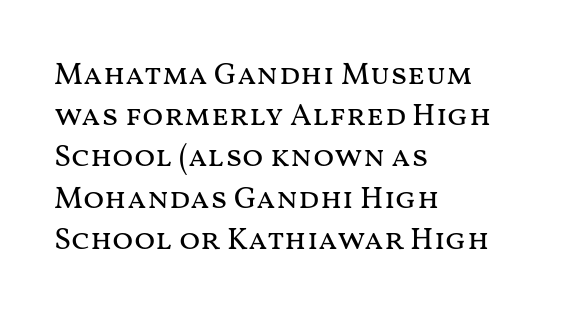
The font sits on the lighter half of the weight spectrum, regular included. Descender tails drop into unmarked territory. Layout note: lines flush left. Varying glyph widths throughout — classic text-font behaviour. What's the leading like? Ordinary, nothing unusual.
